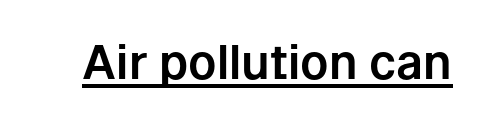
Q: Is the text italic (slanted)? A: No, it is upright.
Q: Is the typeface a serif or a sans-serif typeface? A: Sans-serif.
Q: Is the text underlined? A: Yes.
Q: Is the spacing between letters normal or unusually wide? A: Normal.
Q: Width (condensed, normal, or wide)? A: Normal.
Q: Stroke contrast? A: Low.
Q: x-height? A: Medium.
Q: Monospaced? A: No.
